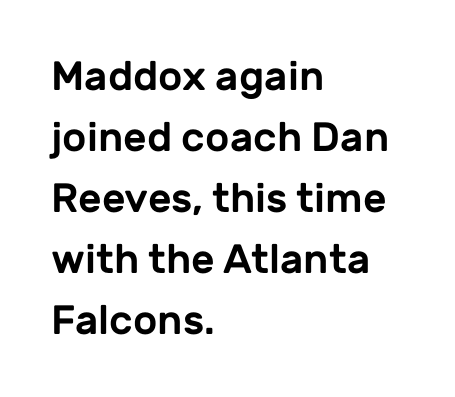
Rendered with straight, roman letterforms. Anything drawn beneath the words? Only blank space. Vertical spacing — default. The typesetter chose a ragged-right arrangement here.
